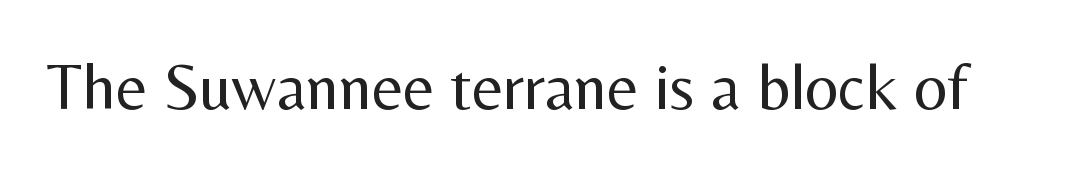
The face used here is proportionally spaced, like ordinary book or web type. The passage shown is not underscored anywhere. No chunkiness to these letters — they're not bold. Posture: vertical. This rendering leaves character spacing at its baseline value. The letters carry no serifs — their stems end cleanly without finishing strokes.
